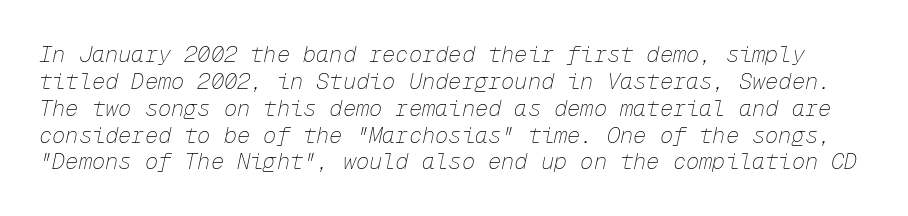
The image shows 22 px text type, italic (leaning right); set line spacing 1.22x, normal letter spacing, not underlined.
